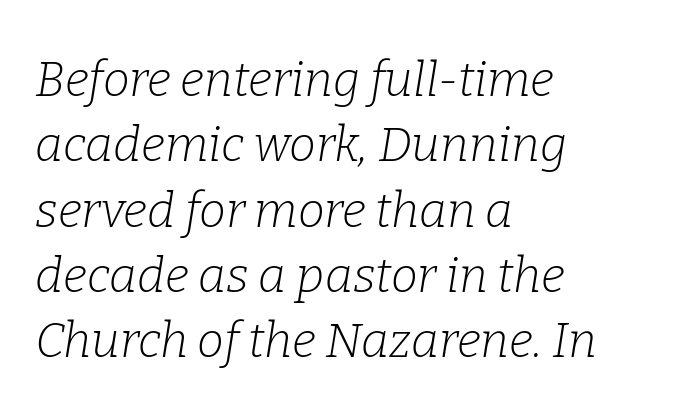
Q: Is the text bold? A: No.
Q: Is the text italic (slanted)? A: Yes, it leans right by about 9 degrees.
Q: Is the typeface a serif or a sans-serif typeface? A: Serif.
Q: Is the text underlined? A: No.
Q: How is the paragraph aligned? A: Left-aligned.
Q: Is the spacing between letters normal or unusually wide? A: Normal.
Q: Is the spacing between lines tight, normal or loose? A: Normal.
Q: Width (condensed, normal, or wide)? A: Normal.
Q: Stroke contrast? A: Low.
Q: x-height? A: Medium.
Q: Monospaced? A: No.
